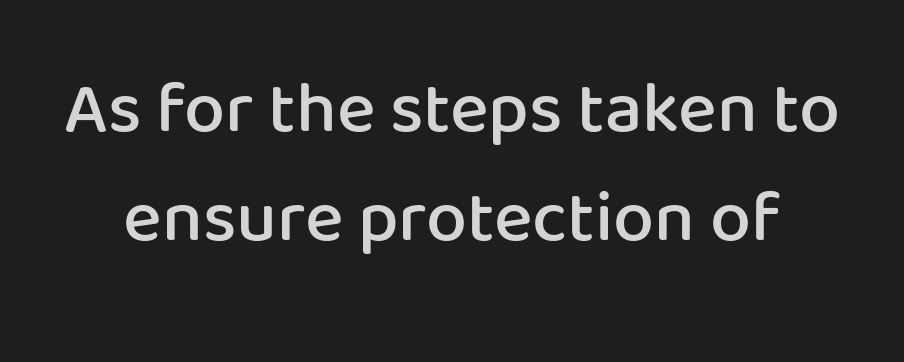
Q: Is the text bold? A: Semi-bold.
Q: Is the text italic (slanted)? A: No, it is upright.
Q: Is the typeface a serif or a sans-serif typeface? A: Sans-serif.
Q: Is the text underlined? A: No.
Q: Is the spacing between letters normal or unusually wide? A: Normal.
Q: Is the spacing between lines tight, normal or loose? A: Normal.
Q: Width (condensed, normal, or wide)? A: Normal.
Q: Stroke contrast? A: Low.
Q: x-height? A: Medium.
Q: Monospaced? A: No.
